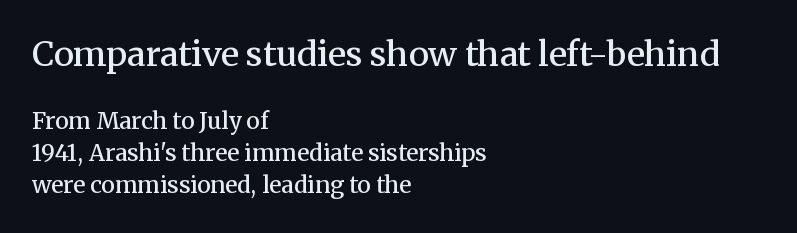
Q: Is the text bold? A: Semi-bold.
Q: Is the text italic (slanted)? A: No, it is upright.
Q: Is the typeface a serif or a sans-serif typeface? A: Serif.
Q: Is the text underlined? A: No.
Q: How is the paragraph aligned? A: Left-aligned.
Q: Is the spacing between letters normal or unusually wide? A: Normal.
Q: Is the spacing between lines tight, normal or loose? A: Normal.
Q: Which block of text is set in a larger size, the first (top) or the second (bottom)? A: The first (top) one.
Q: Width (condensed, normal, or wide)? A: Normal.
Q: Stroke contrast? A: Medium.
Q: x-height? A: Medium.
Q: Monospaced? A: No.
